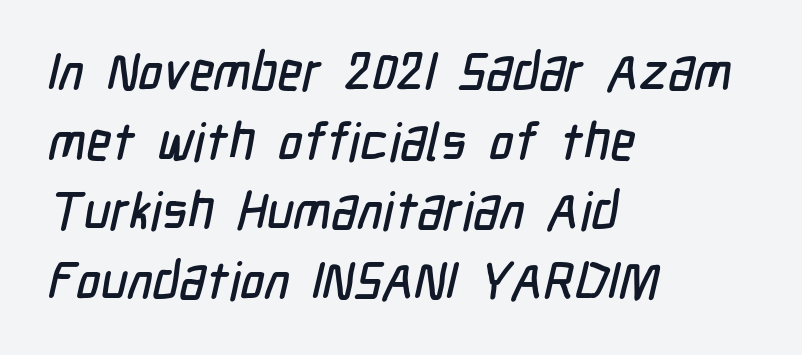
Just letters on the line, the space beneath them empty. The passage shown is typed in a proportional face where columns would drift. Whoever set this chose a conventional vertical rhythm. Between one letter and the next there's only the usual sliver of space.
